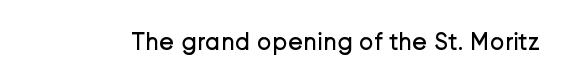
Q: Is the text bold? A: No.
Q: Is the text italic (slanted)? A: No, it is upright.
Q: Is the text underlined? A: No.
Q: Is the spacing between letters normal or unusually wide? A: Normal.
